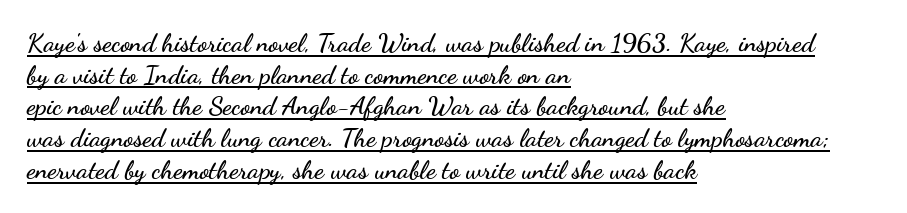
The rendering anchors every line to the left-hand side. Letter spacing: default. Emphasis is given by a line drawn under the lettering.
